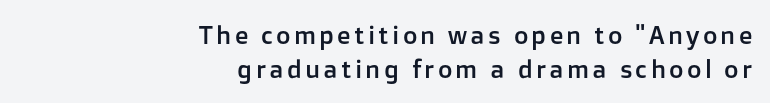
Tall strokes in this sample are plumb rather than angled. Glance below the letters and you will spot only blank space. Line endings align vertically; line beginnings do not. This sample keeps an unexceptional amount of space between lines.
